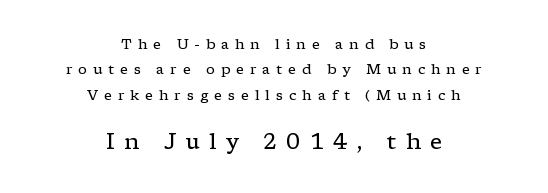
The image shows 22 px text type, upright; set centered, line spacing 1.81x, unusually wide letter spacing (+0.42 em), not underlined; the second (bottom) block is 1.57x larger.
